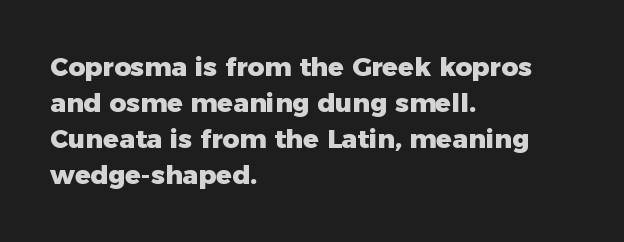
Q: Is the text bold? A: Yes.
Q: Is the text italic (slanted)? A: No, it is upright.
Q: Is the text underlined? A: No.
Q: How is the paragraph aligned? A: Left-aligned.
Q: Is the spacing between letters normal or unusually wide? A: Normal.
Q: Is the spacing between lines tight, normal or loose? A: Normal.
